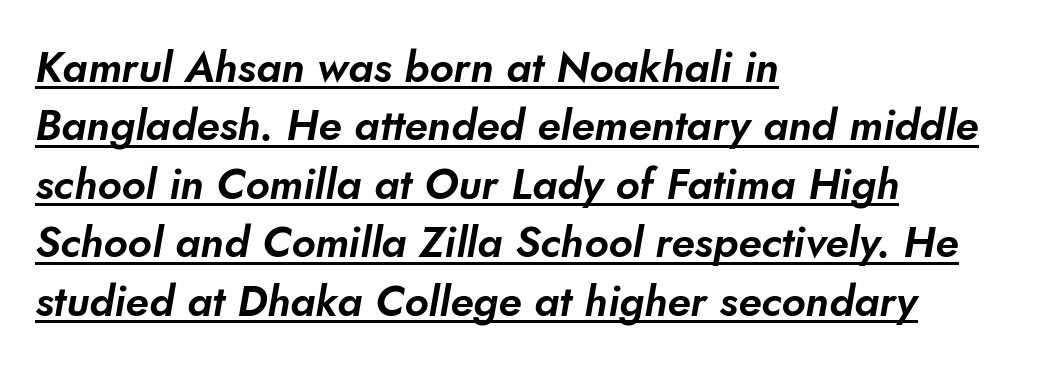
Horizontally, the lines are justified to the leading edge only. How are the letters spaced? Ordinarily, with no added tracking. Are there feet on the stems? There aren't — it's a sans. The face used here appears with an underline applied.
